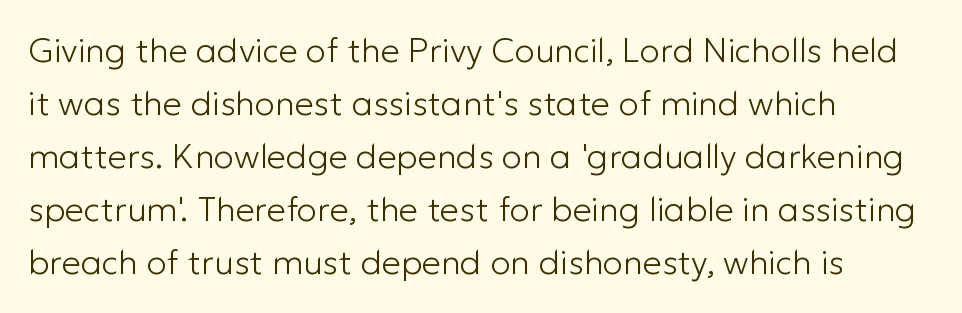
Q: Is the text bold? A: No.
Q: Is the text italic (slanted)? A: No, it is upright.
Q: Is the typeface a serif or a sans-serif typeface? A: Sans-serif.
Q: Is the text underlined? A: No.
Q: How is the paragraph aligned? A: Left-aligned.
Q: Is the spacing between letters normal or unusually wide? A: Normal.
Q: Is the spacing between lines tight, normal or loose? A: Normal.
Q: Width (condensed, normal, or wide)? A: Normal.
Q: Stroke contrast? A: Low.
Q: x-height? A: Medium.
Q: Monospaced? A: No.
